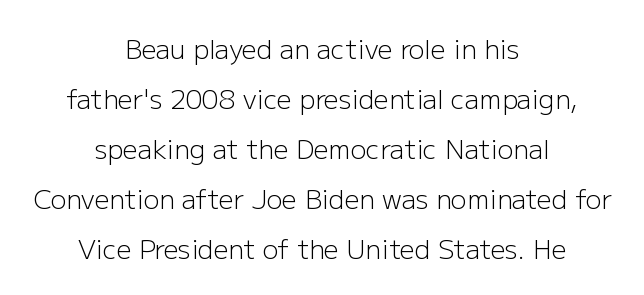
How would I describe the line gaps? Wide and relaxed. The words here are not underlined. Is the letter spacing exaggerated? No — it looks like the ordinary default. This is the regular roman posture of the typeface. Which margin do the lines hug? Neither — every line sits in the middle. Stem width sits at or under what a default text font uses.
